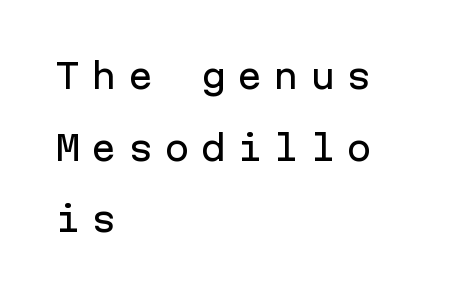
Upright lettering throughout. What kind of face is this? One without serifs — a sans. If you drew a ruler down the left edge, every line would touch it. The tracking jumps out immediately: characters are airy and widely separated. The area under the type is left untouched.
